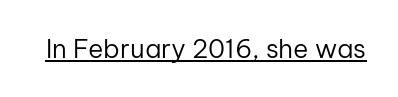
Q: Is the text bold? A: No.
Q: Is the text italic (slanted)? A: No, it is upright.
Q: Is the text underlined? A: Yes.
Q: Is the spacing between letters normal or unusually wide? A: Normal.
